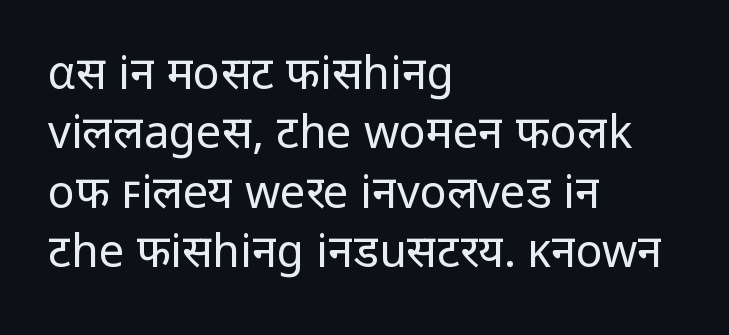
Q: Is the text bold? A: No.
Q: Is the text italic (slanted)? A: No, it is upright.
Q: Is the typeface a serif or a sans-serif typeface? A: Sans-serif.
Q: Is the text underlined? A: No.
Q: How is the paragraph aligned? A: Left-aligned.
Q: Is the spacing between letters normal or unusually wide? A: Normal.
Q: Is the spacing between lines tight, normal or loose? A: Normal.
Q: Width (condensed, normal, or wide)? A: Normal.
Q: Stroke contrast? A: Low.
Q: x-height? A: Medium.
Q: Monospaced? A: No.
